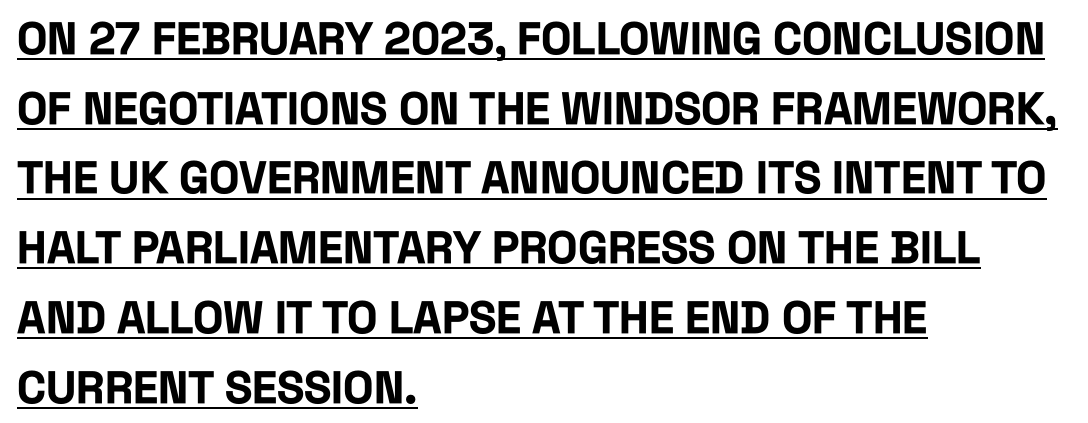
The image shows 45 px bold, condensed sans-serif type, upright; set left-aligned, normal line spacing (1.55x), normal letter spacing, underlined; low stroke contrast and a large x-height.
